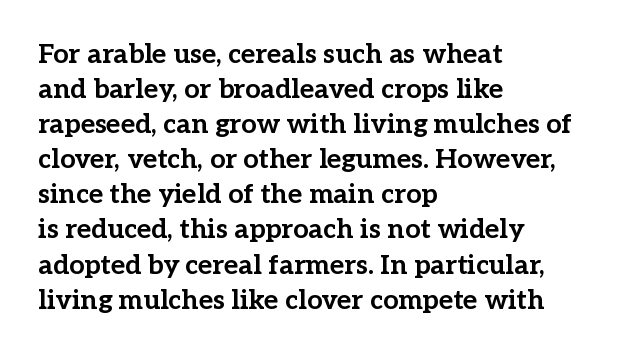
Q: Is the text bold? A: Yes.
Q: Is the text italic (slanted)? A: No, it is upright.
Q: Is the text underlined? A: No.
Q: How is the paragraph aligned? A: Left-aligned.
Q: Is the spacing between letters normal or unusually wide? A: Normal.
Q: Is the spacing between lines tight, normal or loose? A: Normal.
